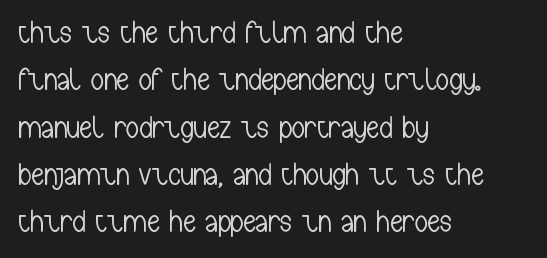
{"serif": "no", "italic": "no", "bold": "no", "weight": "light", "width": "condensed", "stroke_contrast": "low", "x_height": "medium", "monospaced": "no", "underline": "no", "align": "left", "line_spacing": "normal", "line_spacing_ratio": 1.48, "letter_spacing": "normal", "letter_spacing_em": 0.0, "glyph_px": 32}
